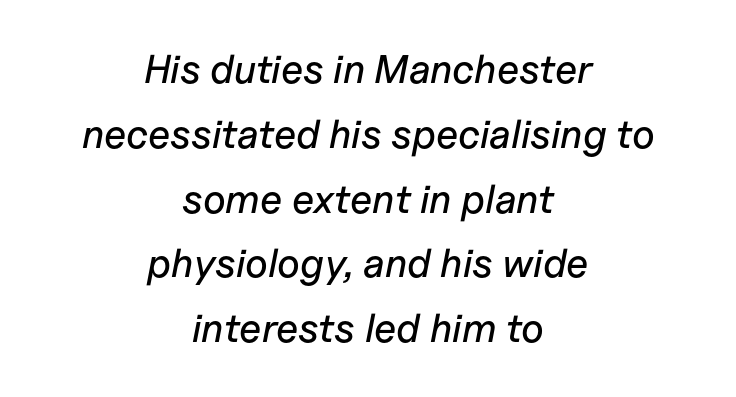
The image shows 40 px text type, italic (leaning right); set centered, normal line spacing (1.62x), normal letter spacing, not underlined; low stroke contrast and a medium x-height.
